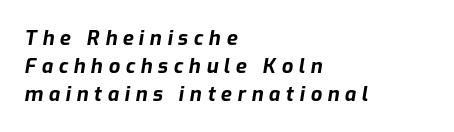
The image shows 20 px bold type, italic (leaning right); set left-aligned, normal line spacing (1.39x), unusually wide letter spacing (+0.28 em), not underlined.
